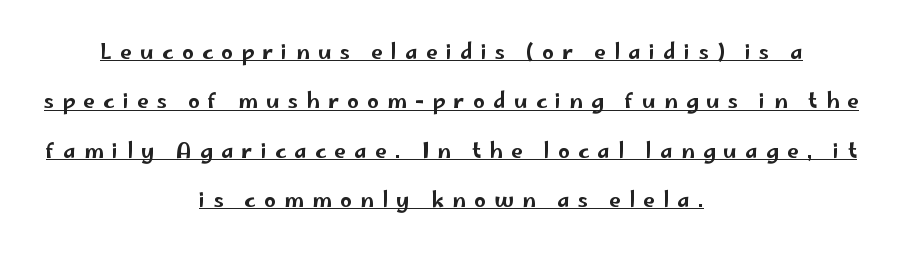
The image shows 21 px text type, upright; set centered, loose line spacing (2.35x), unusually wide letter spacing (+0.39 em), underlined.
